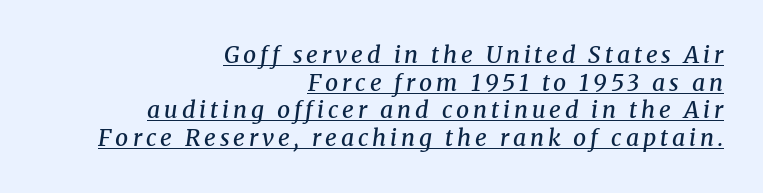
The rendering anchors every line to the right-hand side. Bold? Not quite — semibold, heavier than regular but stopping short. The specimen includes a rule beneath the text block's lines. There's an unmistakable incline to the writing here.
